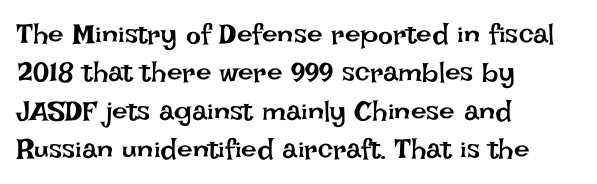
Ordinary non-slanted type is in use. Type without underlining. Inter-character spacing is left at the font's built-in metrics. Quick note: interline space is typical.
